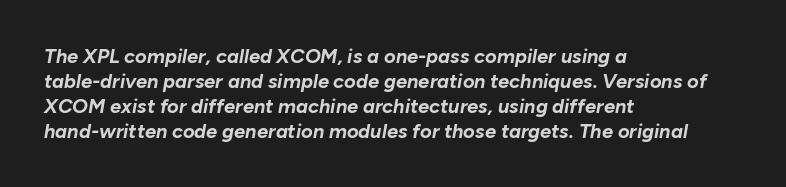
Q: Is the text bold? A: Yes.
Q: Is the text italic (slanted)? A: Yes, it leans right by about 10 degrees.
Q: Is the text underlined? A: No.
Q: How is the paragraph aligned? A: Left-aligned.
Q: Is the spacing between letters normal or unusually wide? A: Normal.
Q: Is the spacing between lines tight, normal or loose? A: Normal.
